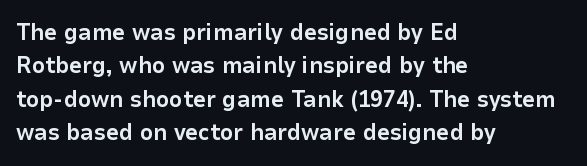
{"italic": "no", "bold": "yes", "underline": "no", "align": "left", "line_spacing": "normal", "line_spacing_ratio": 1.45, "letter_spacing": "normal", "letter_spacing_em": 0.0, "glyph_px": 23}
